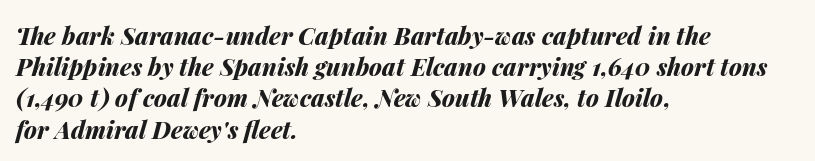
The image shows 24 px bold type, italic (leaning right); set left-aligned, normal line spacing (1.3x), normal letter spacing, not underlined.
